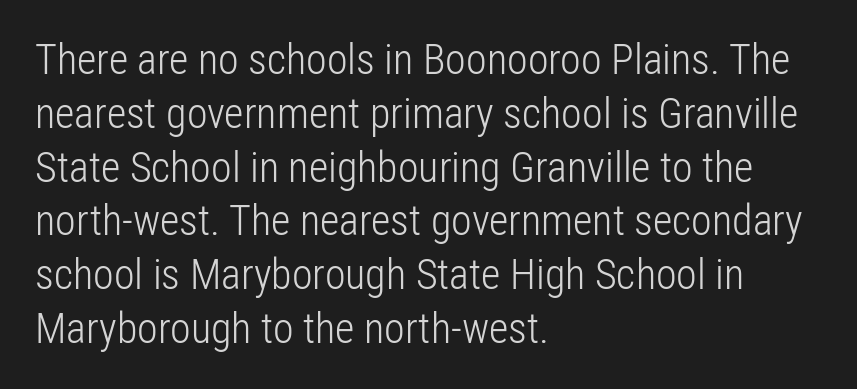
Q: Is the text bold? A: No.
Q: Is the text italic (slanted)? A: No, it is upright.
Q: Is the typeface a serif or a sans-serif typeface? A: Sans-serif.
Q: Is the text underlined? A: No.
Q: How is the paragraph aligned? A: Left-aligned.
Q: Is the spacing between letters normal or unusually wide? A: Normal.
Q: Is the spacing between lines tight, normal or loose? A: Normal.
Q: Width (condensed, normal, or wide)? A: Condensed.
Q: Stroke contrast? A: Low.
Q: x-height? A: Medium.
Q: Monospaced? A: No.
